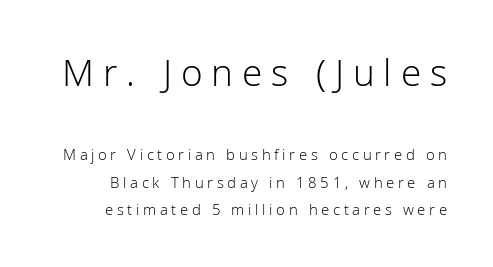
Is the letter spacing exaggerated? Yes — the characters are pushed far apart. Caption: upper text group enlarged, lower text group reduced. In terms of letterform style, serifs are entirely absent. Quick note: underline off.
